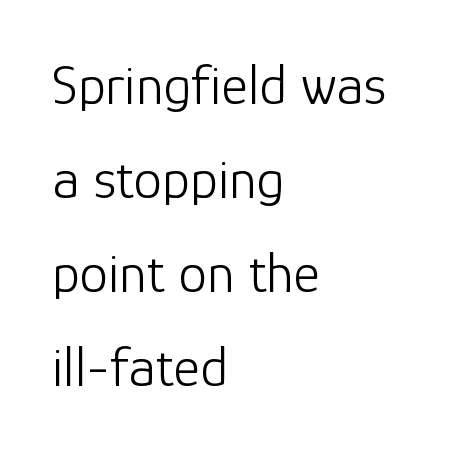
{"serif": "no", "italic": "no", "bold": "no", "weight": "light", "width": "normal", "stroke_contrast": "low", "x_height": "medium", "monospaced": "no", "underline": "no", "align": "left", "line_spacing": "normal", "line_spacing_ratio": 1.65, "letter_spacing": "normal", "letter_spacing_em": 0.0, "glyph_px": 57}
